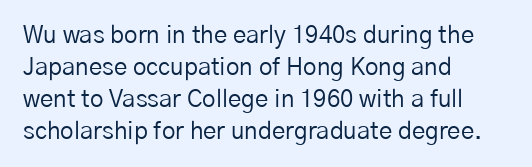
Q: Is the text bold? A: No.
Q: Is the text italic (slanted)? A: No, it is upright.
Q: Is the text underlined? A: No.
Q: How is the paragraph aligned? A: Left-aligned.
Q: Is the spacing between letters normal or unusually wide? A: Normal.
Q: Is the spacing between lines tight, normal or loose? A: Normal.
